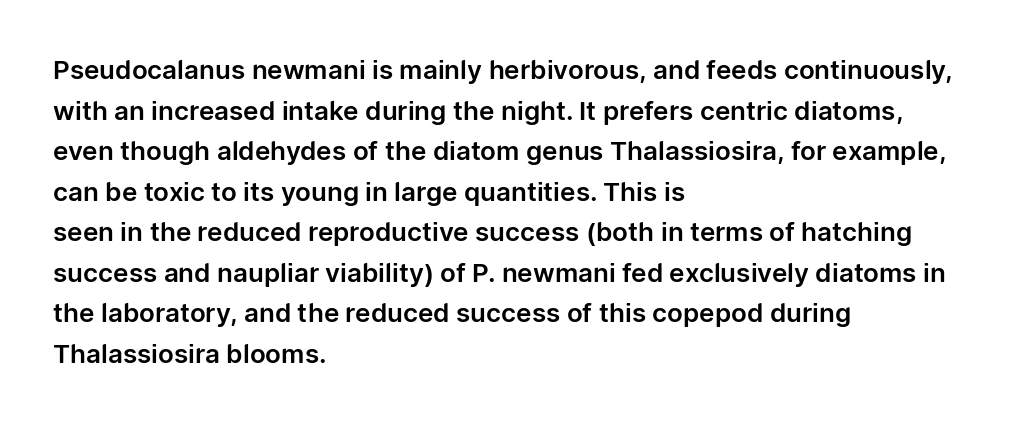
This rendering features lettering with no underline. How are the letters spaced? Ordinarily, with no added tracking. The setting favours the left margin, as ordinary paragraphs usually do. Does the lettering tilt? It doesn't — this is upright. Summary of vertical rhythm: regular, with standard interline spacing.
